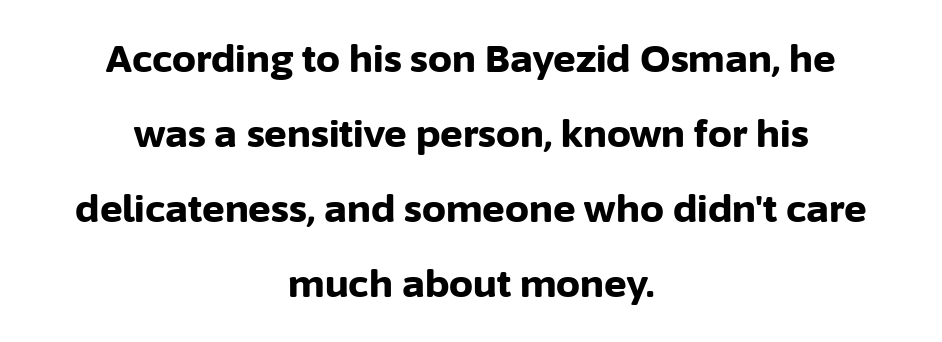
Q: Is the text bold? A: Yes.
Q: Is the text italic (slanted)? A: No, it is upright.
Q: Is the typeface a serif or a sans-serif typeface? A: Sans-serif.
Q: Is the text underlined? A: No.
Q: How is the paragraph aligned? A: Centered.
Q: Is the spacing between letters normal or unusually wide? A: Normal.
Q: Is the spacing between lines tight, normal or loose? A: Loose.
Q: Width (condensed, normal, or wide)? A: Normal.
Q: Stroke contrast? A: Low.
Q: x-height? A: Medium.
Q: Monospaced? A: No.
